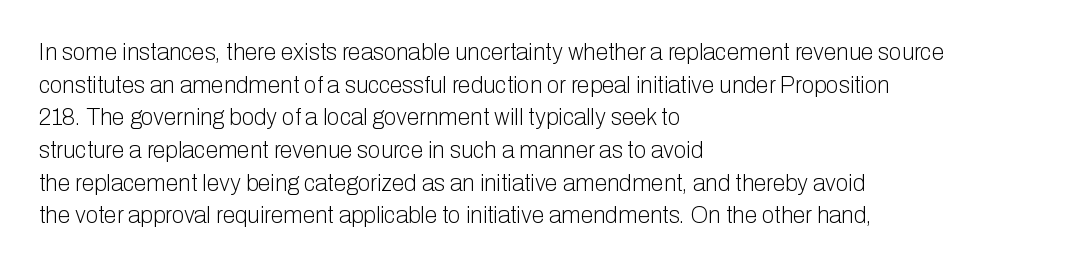
The image shows 23 px text type, upright; set left-aligned, normal line spacing (1.42x), normal letter spacing, not underlined.
